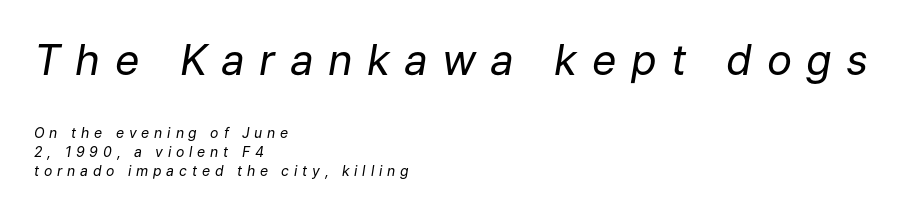
The image shows 42 px regular-weight type, italic (leaning right); set left-aligned, normal line spacing (1.35x), unusually wide letter spacing (+0.34 em), not underlined; the first (top) block is 3.0x larger; low stroke contrast and a medium x-height.
